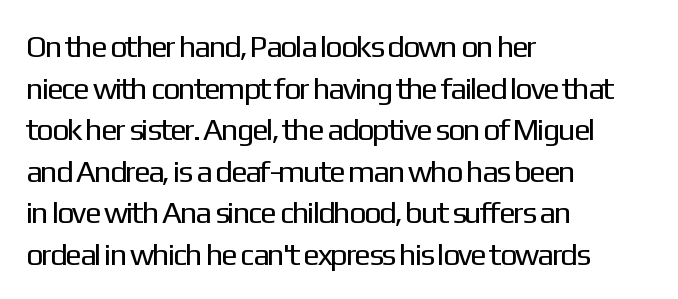
The image shows 31 px regular-weight sans-serif type, upright; set left-aligned, normal line spacing (1.34x), normal letter spacing, not underlined; low stroke contrast and a medium x-height.
